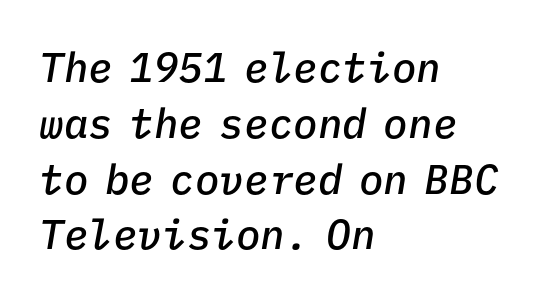
The image shows 41 px semibold type, italic (leaning right), monospaced; set left-aligned, normal line spacing (1.36x), normal letter spacing, not underlined; low stroke contrast and a medium x-height.
